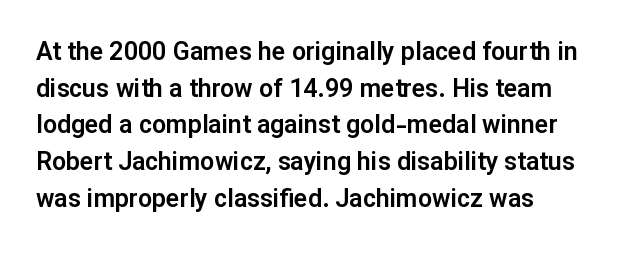
The image shows 25 px text type, upright; set left-aligned, normal line spacing (1.47x), normal letter spacing, not underlined.
